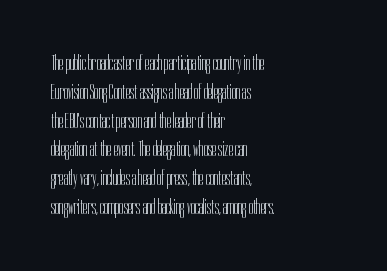
No extra ink here — the face is not bold. The ragged edge is on the right, which tells us the setting is flush left. Decoration check: the copy has no underline. Between one letter and the next there's only the usual sliver of space. No italicization has been applied; the sample stays upright. Successive baselines arrive at the customary interval.
